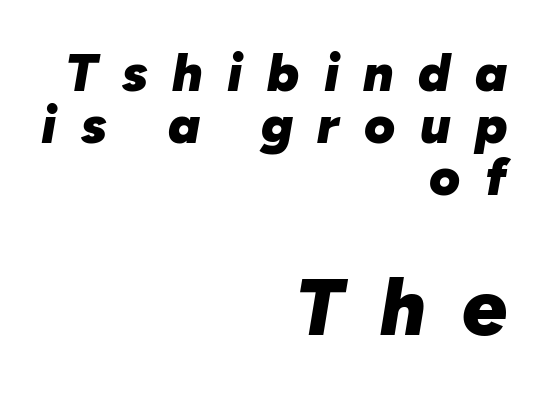
The image shows 79 px heavy type, italic (leaning right); set right-aligned, tight line spacing (0.98x), unusually wide letter spacing (+0.46 em), not underlined; the second (bottom) block is 1.49x larger; low stroke contrast and a medium x-height.
